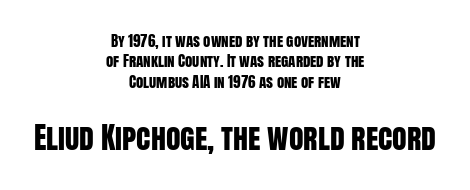
{"serif": "no", "italic": "no", "width": "condensed", "stroke_contrast": "low", "x_height": "large", "monospaced": "no", "underline": "no", "align": "center", "line_spacing": "normal", "line_spacing_ratio": 1.36, "letter_spacing": "normal", "letter_spacing_em": 0.0, "larger_block": "second", "size_ratio": 2.0, "glyph_px": 30}
